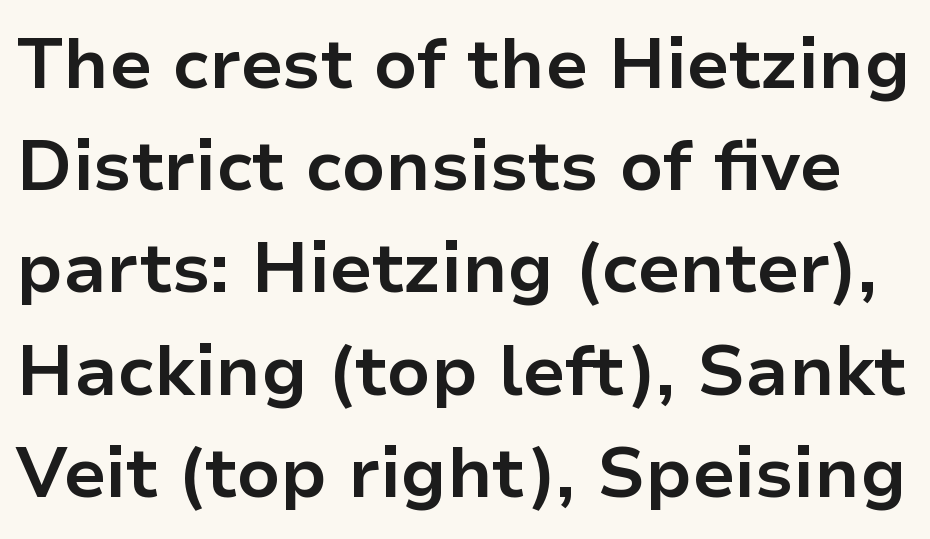
The image shows 71 px bold sans-serif type, upright; set normal line spacing (1.44x), normal letter spacing, not underlined; low stroke contrast and a medium x-height.
